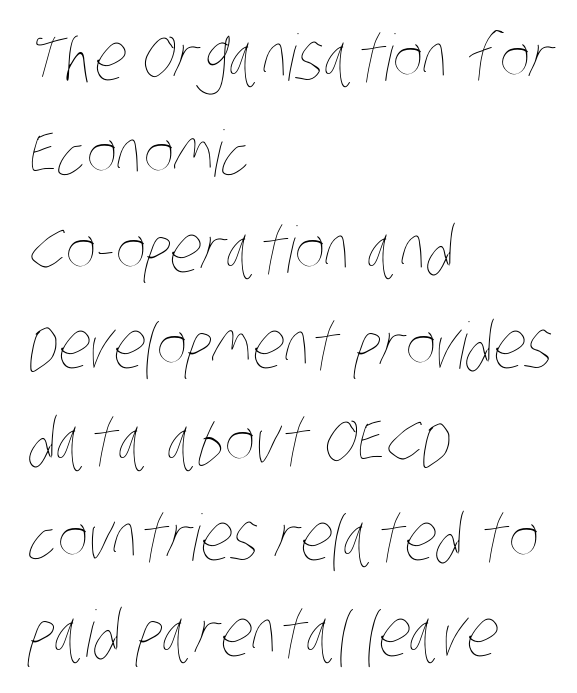
Regarding leading, the lines here are spaced in the standard way. Typeset ragged right — the left edge is the straight one. Think standard paragraph weight, or any step lighter than that. The area under the type is left untouched. A typesetter would call this proportional, since set widths differ per character. Students, note that the glyphs here touch the page at normal intervals.
